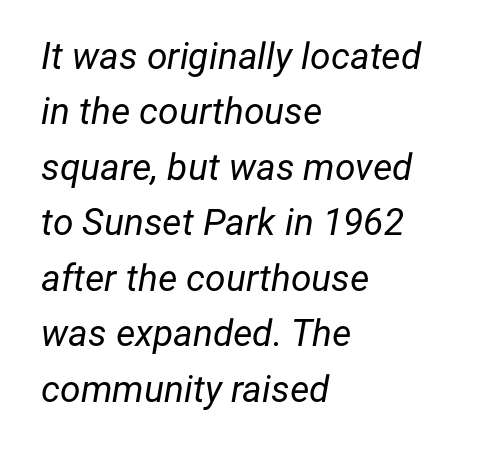
The image shows 37 px regular-weight type, italic (leaning right); set left-aligned, normal line spacing (1.5x), normal letter spacing, not underlined; low stroke contrast and a medium x-height.
